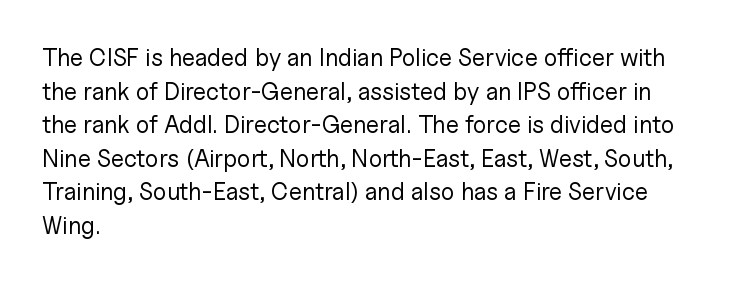
The image shows 24 px text type, upright; set left-aligned, normal line spacing (1.4x), normal letter spacing, not underlined.
